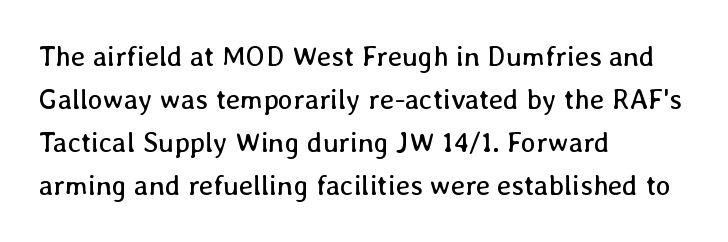
The image shows 28 px regular-weight type, upright; set left-aligned, normal line spacing (1.54x), normal letter spacing, not underlined; low stroke contrast and a medium x-height.
